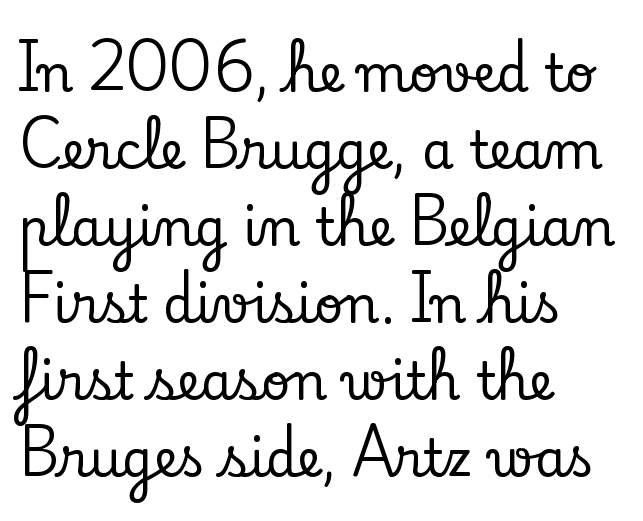
If you drew a line through each stem, it would be perfectly vertical. In CSS terms this would be text-align: left. A typesetter would call this zero additional tracking. Vertical spacing — default.
